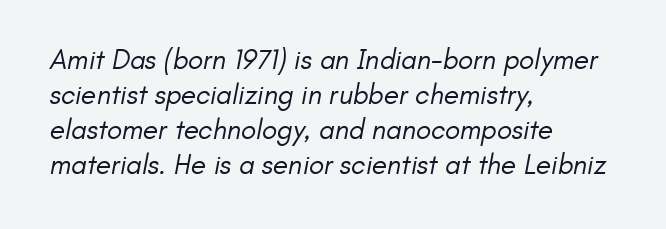
Vertical spacing — default. The space directly below the letters is spotless. Each letter keeps its own natural width here, so spacing adapts to shape. Does extra space separate the letters? No, they use regular spacing.
